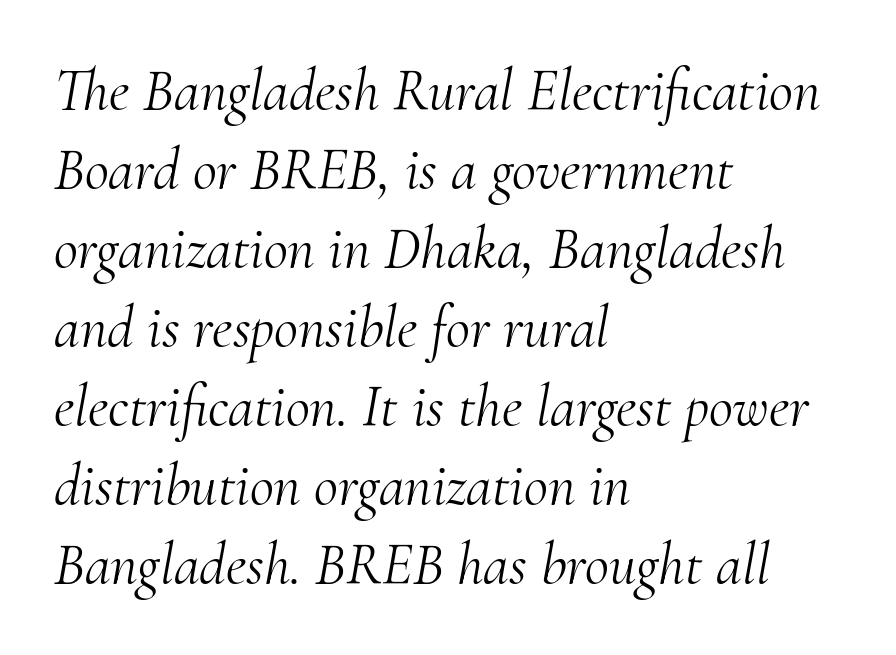
The image shows 59 px light serif type, italic (leaning right); set left-aligned, normal line spacing (1.34x), normal letter spacing, not underlined; medium stroke contrast and a small x-height.
